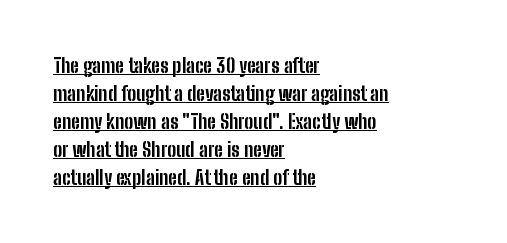
{"italic": "no", "bold": "yes", "underline": "yes", "align": "left", "line_spacing": "normal", "line_spacing_ratio": 1.4, "letter_spacing": "normal", "letter_spacing_em": 0.0, "glyph_px": 20}
